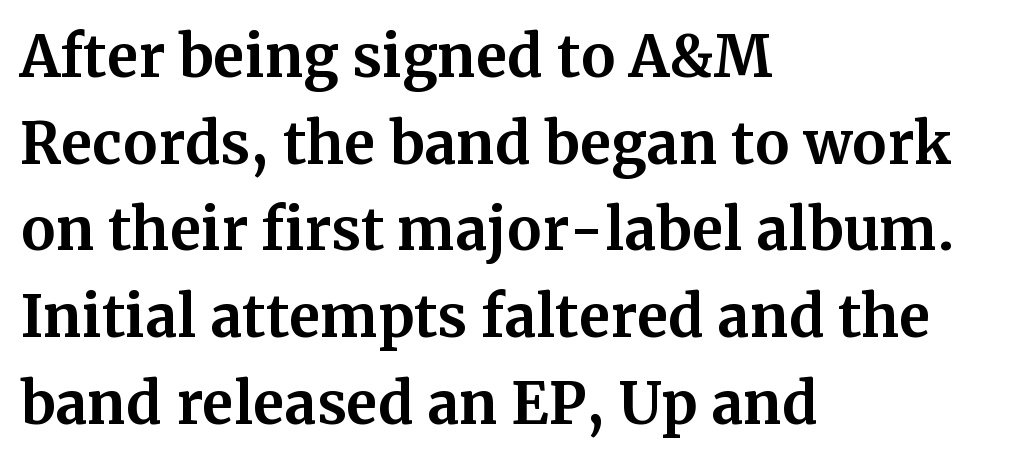
{"serif": "yes", "italic": "no", "bold": "yes", "weight": "bold", "width": "normal", "stroke_contrast": "medium", "x_height": "medium", "monospaced": "no", "underline": "no", "align": "left", "line_spacing": "normal", "line_spacing_ratio": 1.52, "letter_spacing": "normal", "letter_spacing_em": 0.0, "glyph_px": 57}
